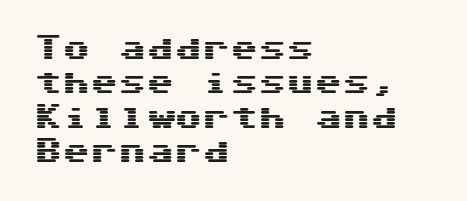
The passage shown is not underscored anywhere. When letters stand straight like this, we call the style roman or upright. Each letter's strokes conclude bluntly, with no projecting serifs. Spacing between characters is what you'd get straight out of the box.
